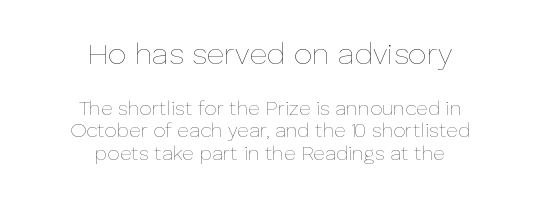
Which chunk is bigger? The first one — the top block dwarfs the bottom. Ascenders rise straight up at ninety degrees. Each row of text sits above clean, open space. These lines keep a tight, regular rhythm from letter to letter. These lines stack symmetrically, like a column narrowing and widening about its center.
